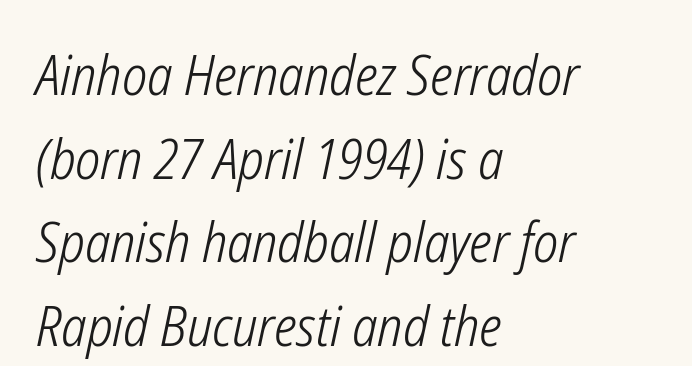
The image shows 55 px light, condensed type, italic (leaning right); set left-aligned, normal line spacing (1.52x), normal letter spacing, not underlined; low stroke contrast and a medium x-height.
